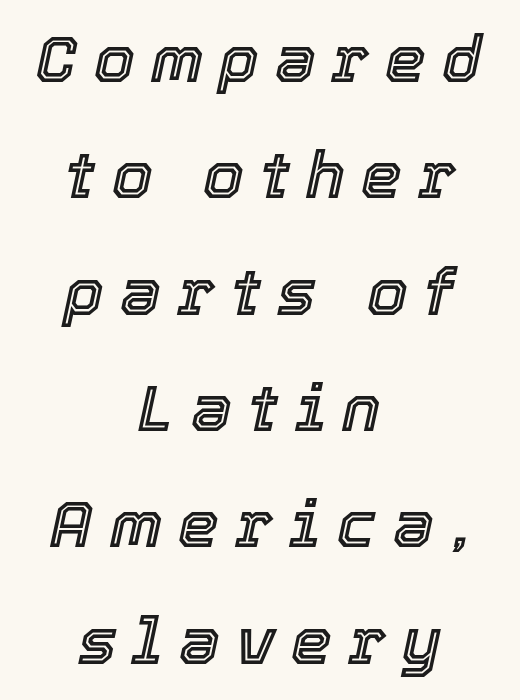
Lines of text with bare space underneath. Letter spacing: wide. Slant detected: the letters are inclined. Is this a fixed-width face? No — the glyphs have proportional, varying widths.
